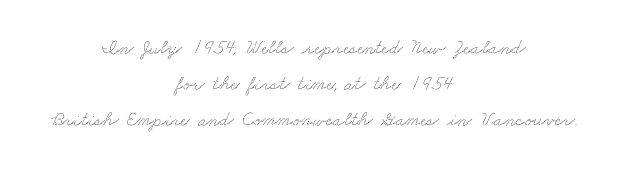
The area under the type is left untouched. Glyph-to-glyph distance matches everyday printed text. The passage is arranged like a title page — every line centered.
